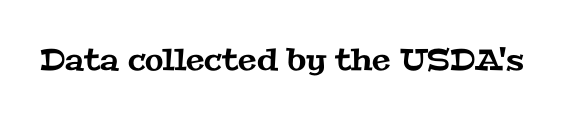
You could call the tracking neutral — neither tight nor loose. The passage shown is typed in a proportional face where columns would drift. The zone under the glyphs is completely vacant. Yep, those are serifs on the letters.
